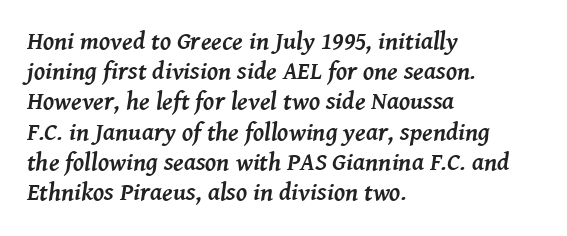
Q: Is the text bold? A: Yes.
Q: Is the text italic (slanted)? A: Yes, it leans right by about 8 degrees.
Q: Is the text underlined? A: No.
Q: How is the paragraph aligned? A: Left-aligned.
Q: Is the spacing between letters normal or unusually wide? A: Normal.
